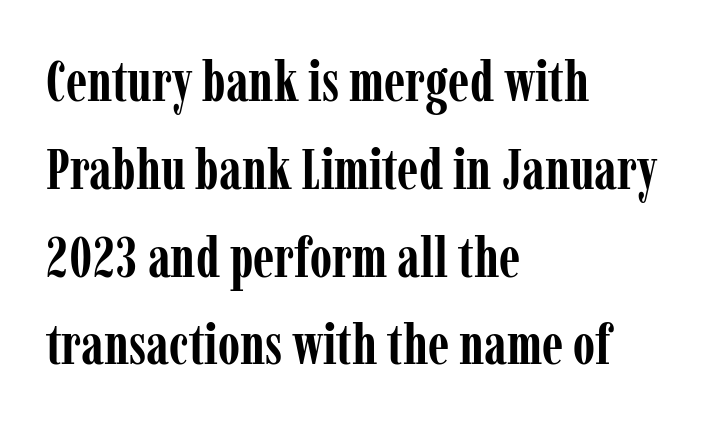
Every letter is thick-stroked: bold, no question. Leftover space on each line is placed entirely after the last word. Font category for this specimen: serif. Tall strokes in this sample are plumb rather than angled. Looks like regular typesetting: each glyph gets only the width it needs.
